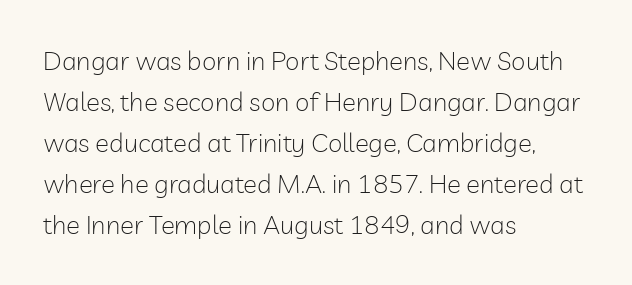
The image shows 26 px text type, upright; set left-aligned, normal line spacing (1.58x), normal letter spacing, not underlined.
